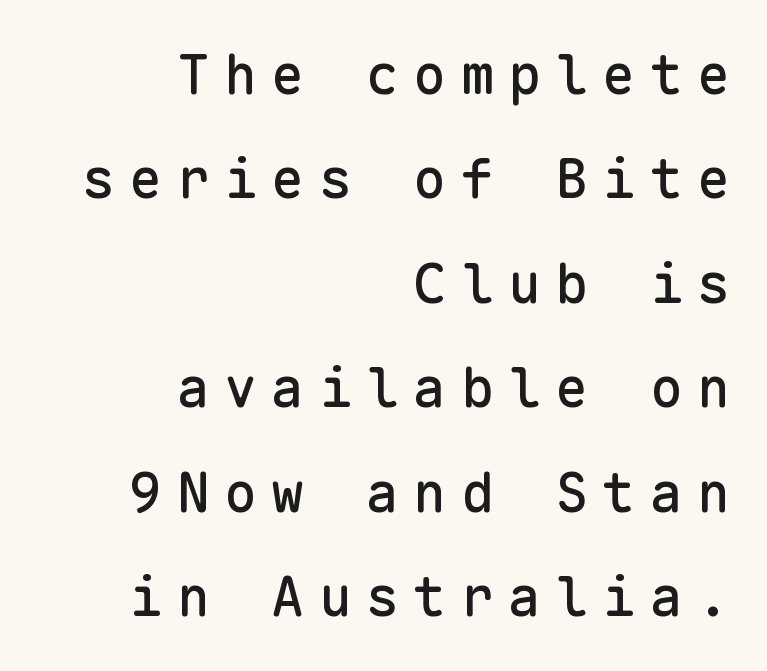
Q: Is the text italic (slanted)? A: No, it is upright.
Q: Is the typeface a serif or a sans-serif typeface? A: Sans-serif.
Q: Is the text underlined? A: No.
Q: How is the paragraph aligned? A: Right-aligned.
Q: Is the spacing between letters normal or unusually wide? A: Unusually wide.
Q: Is the spacing between lines tight, normal or loose? A: Loose.
Q: Width (condensed, normal, or wide)? A: Normal.
Q: Stroke contrast? A: Low.
Q: x-height? A: Medium.
Q: Monospaced? A: Yes.
